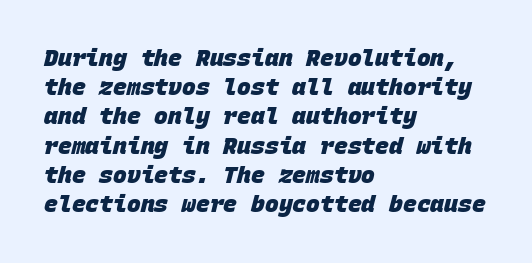
The image shows 23 px bold type; set left-aligned, normal line spacing (1.27x), normal letter spacing, not underlined.
